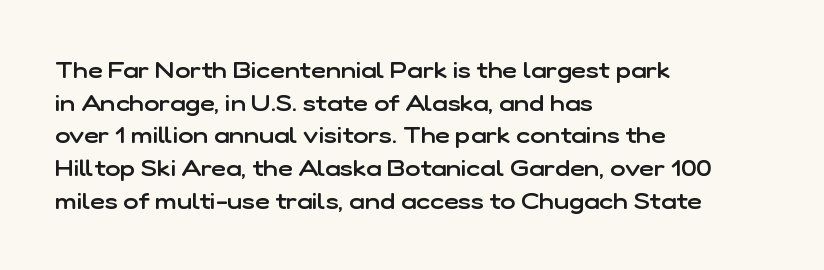
Q: Is the text bold? A: Semi-bold.
Q: Is the text italic (slanted)? A: No, it is upright.
Q: Is the text underlined? A: No.
Q: How is the paragraph aligned? A: Left-aligned.
Q: Is the spacing between letters normal or unusually wide? A: Normal.
Q: Is the spacing between lines tight, normal or loose? A: Normal.
